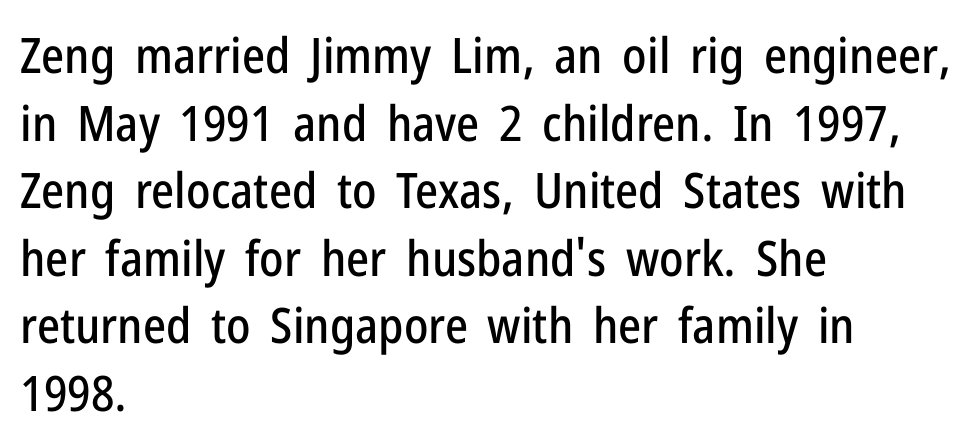
Q: Is the text italic (slanted)? A: No, it is upright.
Q: Is the typeface a serif or a sans-serif typeface? A: Sans-serif.
Q: Is the text underlined? A: No.
Q: How is the paragraph aligned? A: Left-aligned.
Q: Is the spacing between letters normal or unusually wide? A: Normal.
Q: Is the spacing between lines tight, normal or loose? A: Normal.
Q: Width (condensed, normal, or wide)? A: Condensed.
Q: Stroke contrast? A: Low.
Q: x-height? A: Medium.
Q: Monospaced? A: No.
